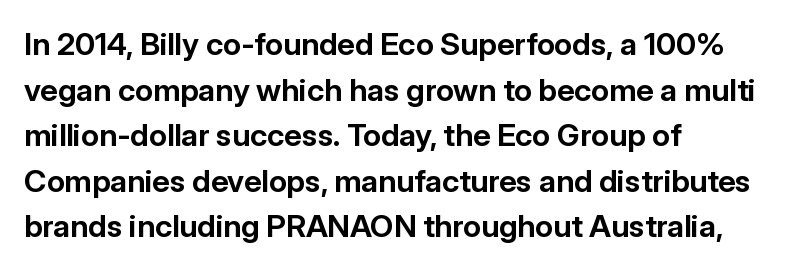
The font family rendered here belongs to the sans-serif group. The tracking reads as untouched default to a designer's eye. The specimen reads as upright at a glance. A normal amount of white space separates one row of letters from the next. The baseline area is clear. The lines are quadded left.
